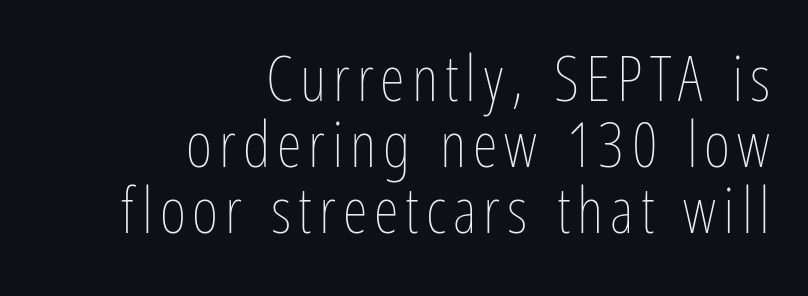
All the whitespace from short lines collects on the left. The face used here is proportionally spaced, like ordinary book or web type. You could barely slide anything between these rows. Tall strokes in this sample are plumb rather than angled. Quick note: underline off. Caption: face not bold, strokes unweighted.
